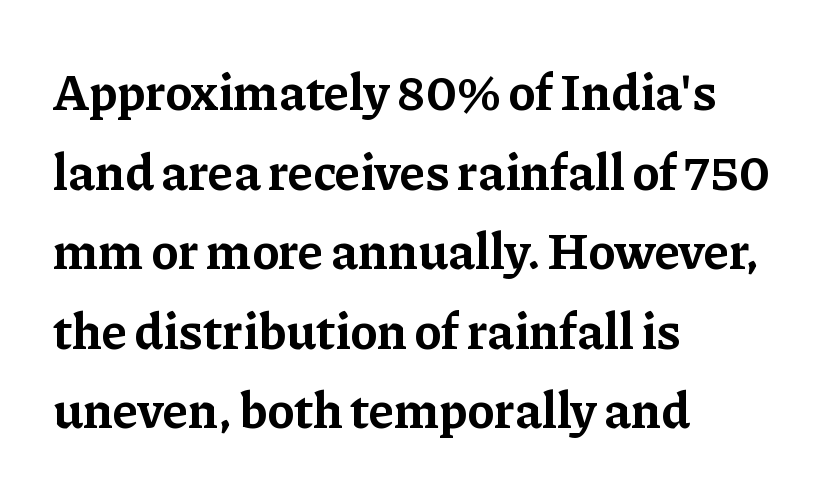
The paragraph has a hard left edge and a soft right edge. Notice how thick the strokes are: this is what a full bold looks like. The line-height multiplier appears to be the usual default. The font family rendered here belongs to the serif group.
